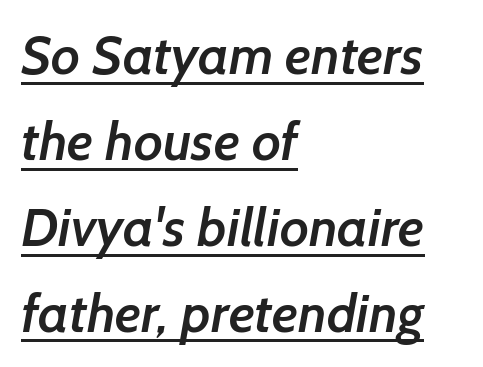
{"serif": "no", "bold": "semi", "weight": "semibold", "width": "normal", "stroke_contrast": "low", "x_height": "medium", "monospaced": "no", "underline": "yes", "align": "left", "line_spacing": "normal", "line_spacing_ratio": 1.59, "letter_spacing": "normal", "letter_spacing_em": 0.0, "glyph_px": 54}
